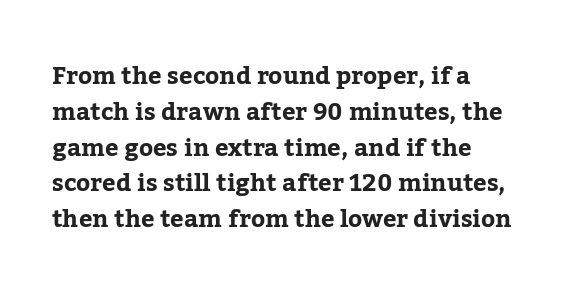
{"italic": "no", "underline": "no", "align": "left", "line_spacing": "normal", "line_spacing_ratio": 1.49, "letter_spacing": "normal", "letter_spacing_em": 0.0, "glyph_px": 24}
